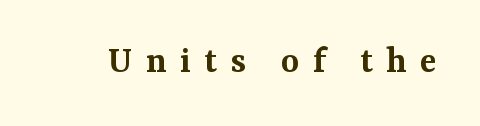
Glyph-to-glyph distance is far greater than everyday printed text. Decoration check: the copy has no underline. Is this a fixed-width face? No — the glyphs have proportional, varying widths. The strokes are fattened partway — semibold, not bold.
